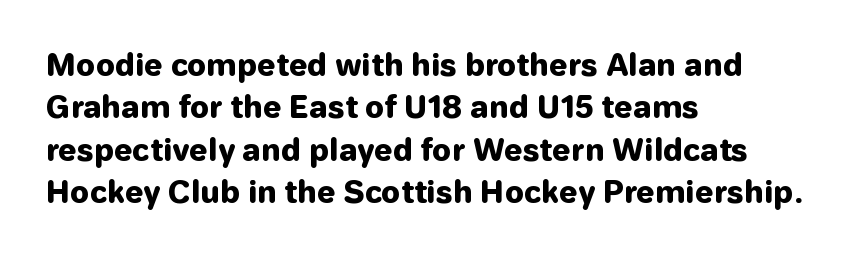
The image shows 30 px heavy sans-serif type, upright; set left-aligned, normal line spacing (1.41x), normal letter spacing, not underlined; low stroke contrast and a medium x-height.
